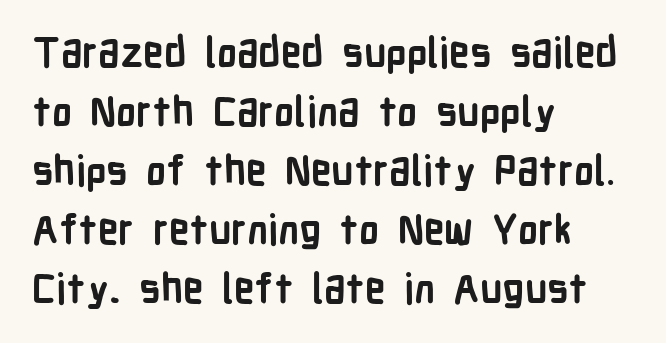
The image shows 41 px semibold, condensed sans-serif type, upright; set left-aligned, normal line spacing (1.44x), normal letter spacing, not underlined; low stroke contrast and a medium x-height.
